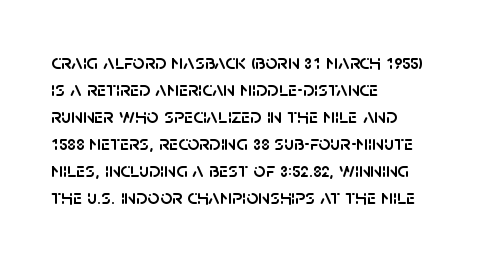
Q: Is the text italic (slanted)? A: No, it is upright.
Q: Is the text underlined? A: No.
Q: How is the paragraph aligned? A: Left-aligned.
Q: Is the spacing between letters normal or unusually wide? A: Normal.
Q: Is the spacing between lines tight, normal or loose? A: Normal.
